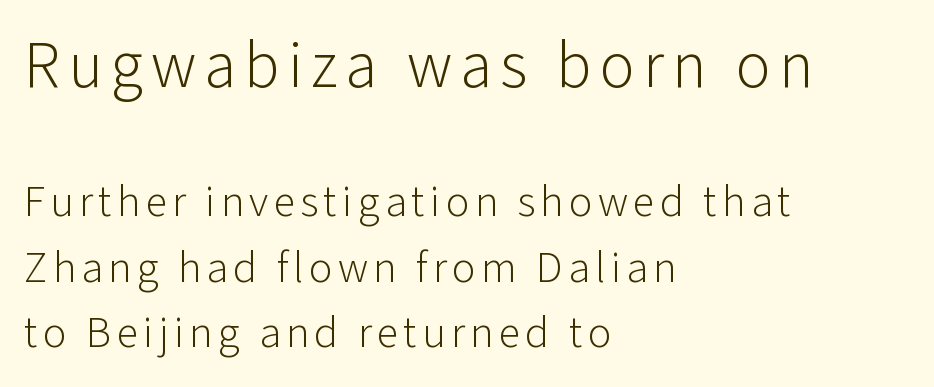
{"serif": "no", "italic": "no", "bold": "no", "weight": "light", "width": "normal", "stroke_contrast": "low", "x_height": "medium", "monospaced": "no", "underline": "no", "align": "left", "line_spacing": "normal", "line_spacing_ratio": 1.48, "larger_block": "first", "size_ratio": 1.5, "glyph_px": 66}
